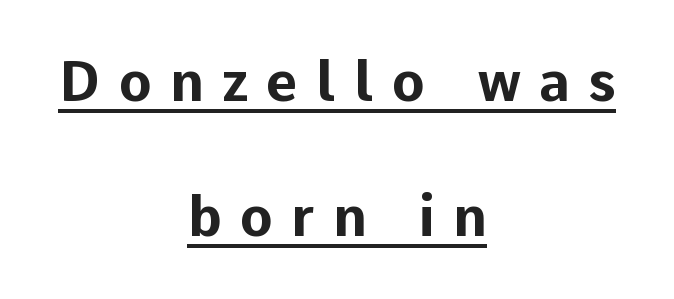
The image shows 55 px bold sans-serif type, upright; set centered, loose line spacing (2.46x), unusually wide letter spacing (+0.33 em), underlined; low stroke contrast and a medium x-height.
